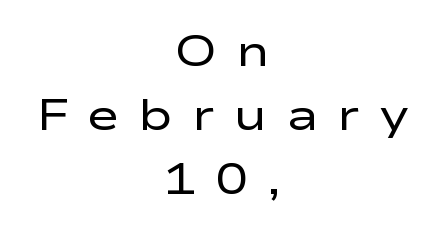
Has an underline been added? It has not. Weight: not bold — regular or lighter. The designer left line spacing at the default. The rendering shows plain stroke endings on the letterforms — a sans-serif design.
